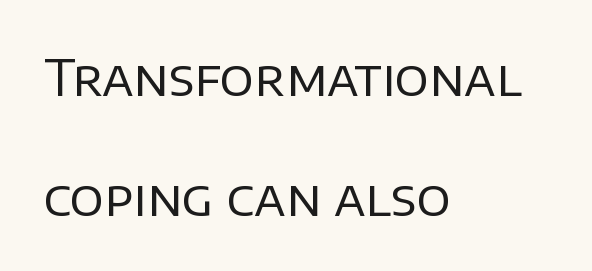
{"serif": "no", "italic": "no", "bold": "no", "weight": "regular", "width": "normal", "stroke_contrast": "low", "x_height": "large", "monospaced": "no", "underline": "no", "align": "left", "line_spacing": "loose", "line_spacing_ratio": 2.4, "letter_spacing": "normal", "letter_spacing_em": 0.0, "glyph_px": 50}
